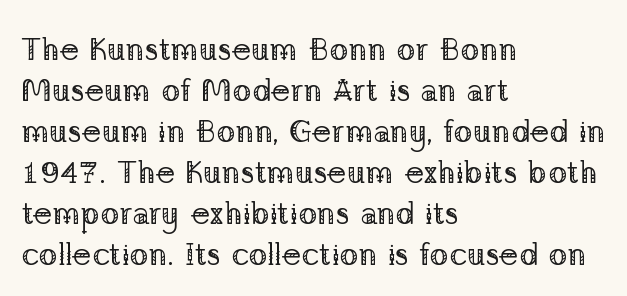
{"serif": "yes", "italic": "no", "bold": "no", "weight": "regular", "width": "normal", "stroke_contrast": "low", "x_height": "medium", "monospaced": "no", "underline": "no", "align": "left", "line_spacing": "normal", "line_spacing_ratio": 1.28, "letter_spacing": "normal", "letter_spacing_em": 0.0, "glyph_px": 32}
